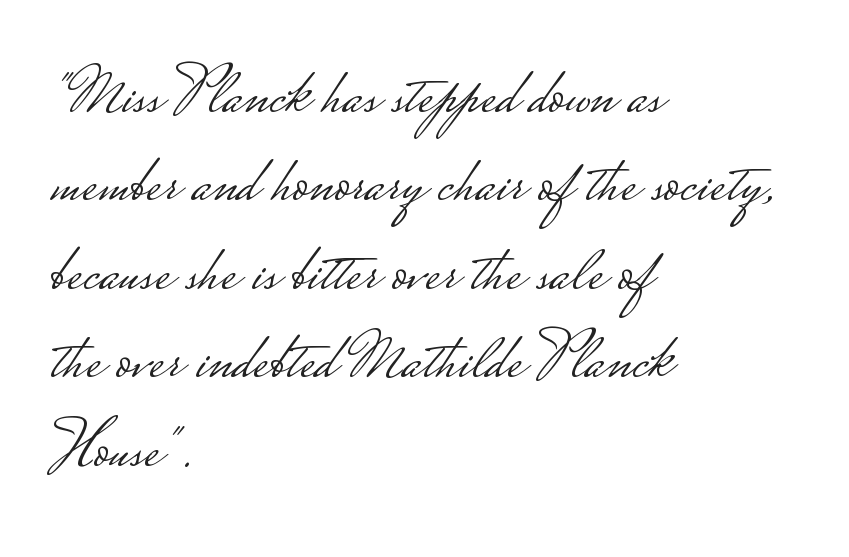
Q: Is the text bold? A: No.
Q: Is the text italic (slanted)? A: Yes.
Q: Is the typeface a serif or a sans-serif typeface? A: Sans-serif.
Q: Is the text underlined? A: No.
Q: How is the paragraph aligned? A: Left-aligned.
Q: Is the spacing between letters normal or unusually wide? A: Normal.
Q: Is the spacing between lines tight, normal or loose? A: Normal.
Q: Width (condensed, normal, or wide)? A: Wide.
Q: Stroke contrast? A: Low.
Q: Monospaced? A: No.
